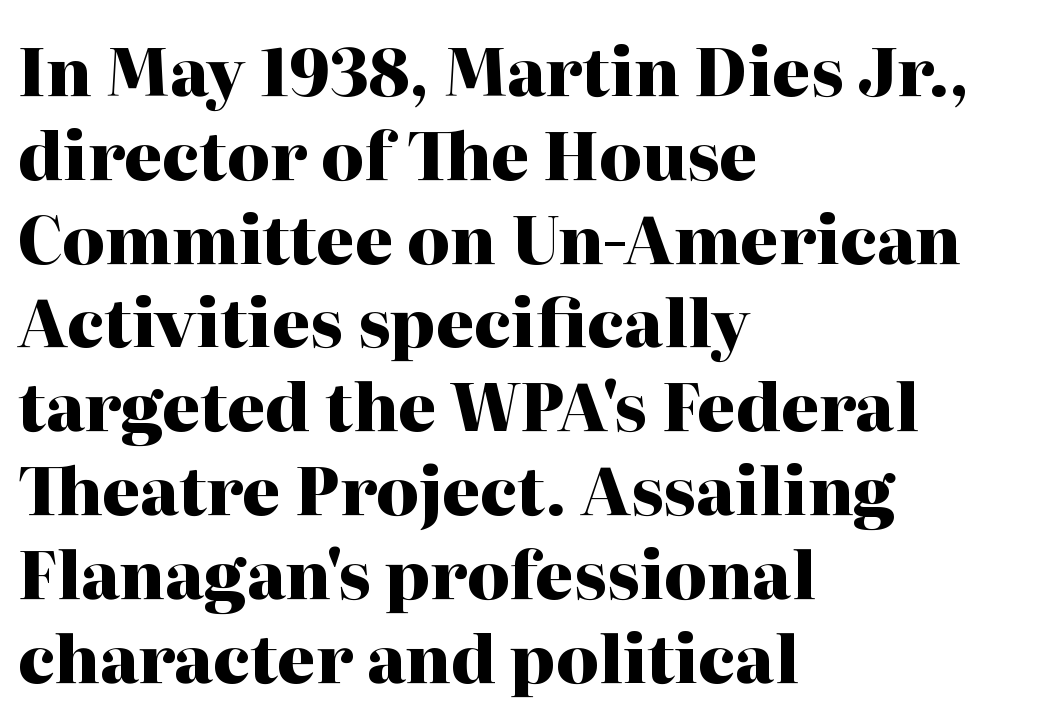
{"serif": "yes", "italic": "no", "bold": "yes", "weight": "heavy", "width": "normal", "stroke_contrast": "high", "x_height": "medium", "monospaced": "no", "underline": "no", "align": "left", "line_spacing": "normal", "line_spacing_ratio": 1.27, "letter_spacing": "normal", "letter_spacing_em": 0.0, "glyph_px": 66}
